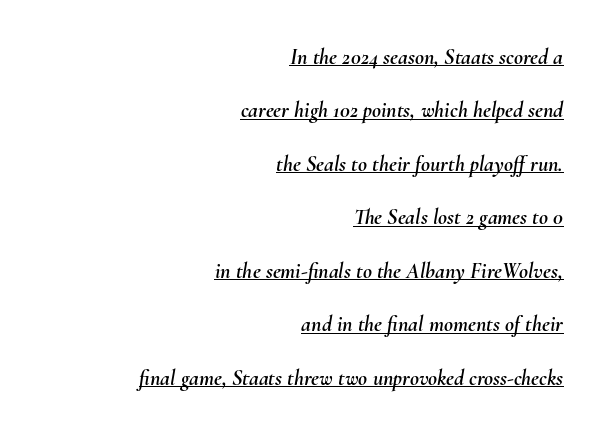
The image shows 22 px text type, italic (leaning right); set right-aligned, loose line spacing (2.43x), normal letter spacing, underlined.
